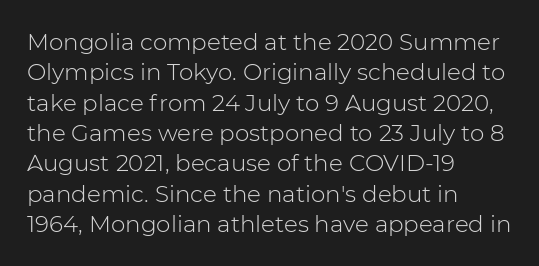
Q: Is the text bold? A: No.
Q: Is the text italic (slanted)? A: No, it is upright.
Q: Is the text underlined? A: No.
Q: How is the paragraph aligned? A: Left-aligned.
Q: Is the spacing between letters normal or unusually wide? A: Normal.
Q: Is the spacing between lines tight, normal or loose? A: Normal.
